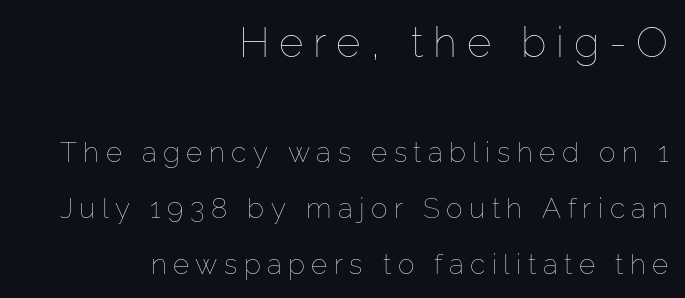
The image shows 42 px thin type, upright; set right-aligned, loose line spacing (2.0x), unusually wide letter spacing (+0.23 em), not underlined; the first (top) block is 1.5x larger; low stroke contrast and a medium x-height.
